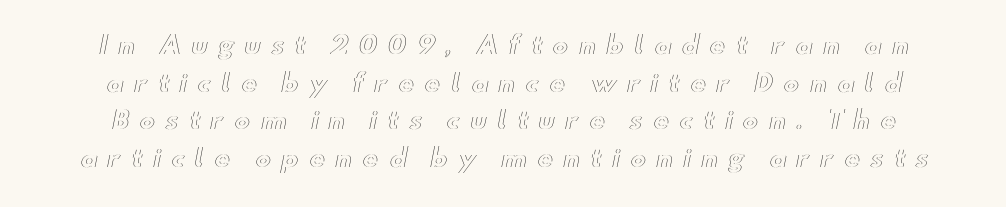
Q: Is the text italic (slanted)? A: Yes.
Q: Is the text underlined? A: No.
Q: How is the paragraph aligned? A: Centered.
Q: Is the spacing between letters normal or unusually wide? A: Unusually wide.
Q: Is the spacing between lines tight, normal or loose? A: Normal.
